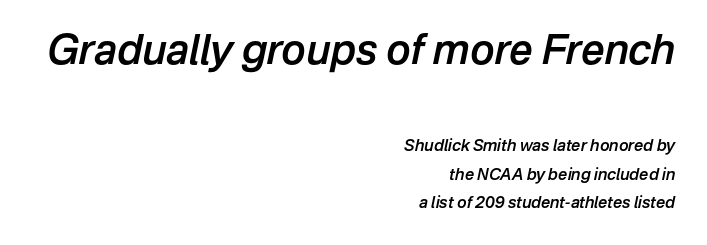
The image shows 41 px semibold type, italic (leaning right); set right-aligned, line spacing 1.79x, normal letter spacing, not underlined; the first (top) block is 2.56x larger; low stroke contrast and a medium x-height.
